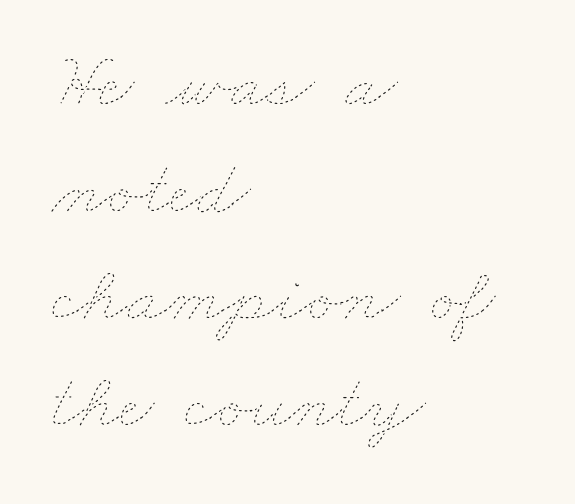
Horizontal bands of white between lines are of average thickness. Each line starts at the same left margin while the right side varies. This sample uses plain, unmodified letter spacing. Underline: absent.
